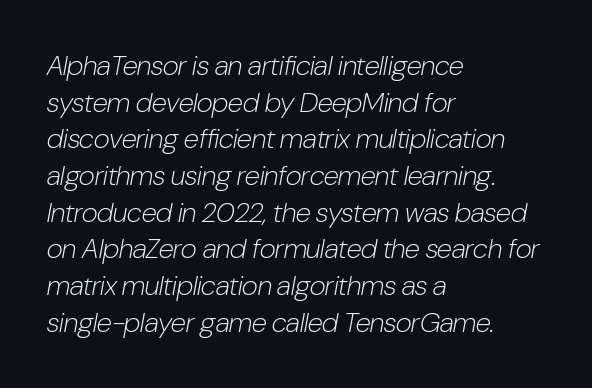
{"italic": "yes", "lean": "right", "slant_degrees": 10, "bold": "no", "weight": "light", "width": "condensed", "stroke_contrast": "low", "x_height": "medium", "monospaced": "no", "underline": "no", "align": "left", "line_spacing": "normal", "line_spacing_ratio": 1.31, "letter_spacing": "normal", "letter_spacing_em": 0.0, "glyph_px": 28}
